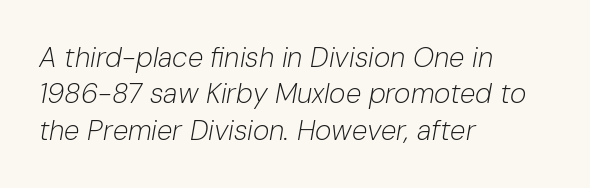
The rendering uses a moderate line-height, typical for paragraphs. Does the lettering tilt? It does — this is italic. The strokes are not fattened; the text isn't bold. Notice how the passage keeps a crisp vertical edge on the left only.
